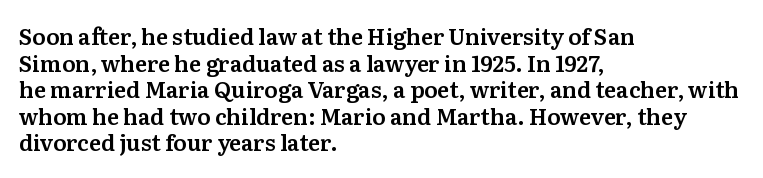
A student would call this left alignment; a typographer would say flush left, rag right. Nobody touched the tracking dial on this one. Tall strokes in this sample are plumb rather than angled. Descenders are the only things crossing below the line.
